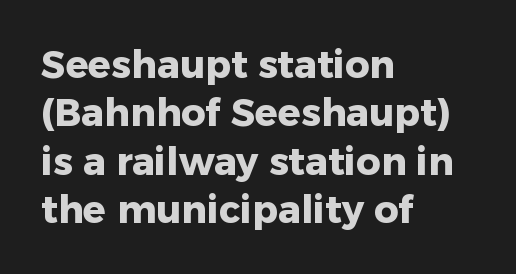
The axis of the letterforms is exactly vertical. You can tell from the bare stems that sans-serif type was used. Notice how thick the strokes are: this is what a full bold looks like. Is there much room between lines? A standard amount, neither cramped nor airy. The letterforms sit shoulder to shoulder at normal distance. A student would call this left alignment; a typographer would say flush left, rag right.
